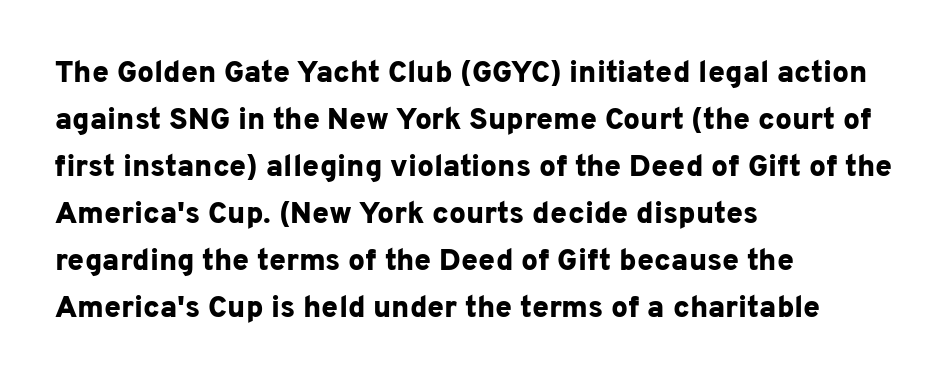
The letters stand upright; this is a roman face. Layout note: lines flush left. The face used here is rendered with its standard letterfit. Decoration check: the copy has no underline. Varying glyph widths throughout — classic text-font behaviour. Strong, thick strokes mark this as bold type.
